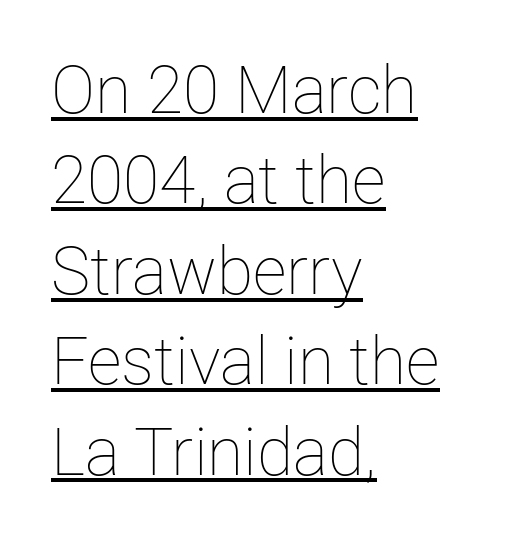
The image shows 66 px thin type, upright; set left-aligned, normal line spacing (1.37x), normal letter spacing, underlined; low stroke contrast and a medium x-height.
